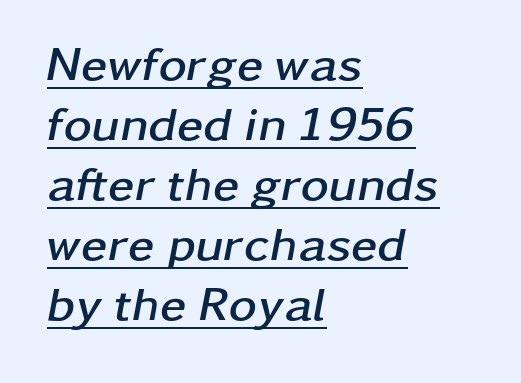
The image shows 48 px semibold, wide type, italic (leaning right); set left-aligned, normal line spacing (1.25x), normal letter spacing, underlined; low stroke contrast and a medium x-height.
